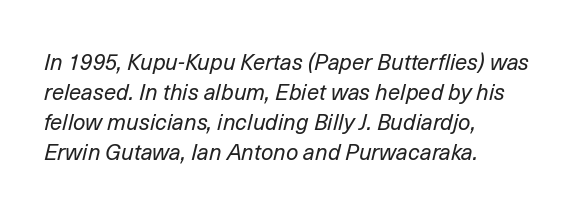
The image shows 22 px text type, italic (leaning right); set left-aligned, normal line spacing (1.37x), normal letter spacing, not underlined.
